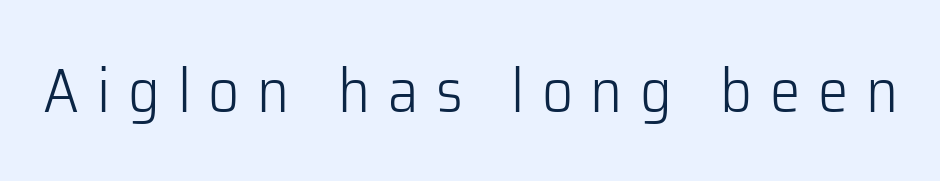
Q: Is the text bold? A: No.
Q: Is the text italic (slanted)? A: No, it is upright.
Q: Is the typeface a serif or a sans-serif typeface? A: Sans-serif.
Q: Is the text underlined? A: No.
Q: Is the spacing between letters normal or unusually wide? A: Unusually wide.
Q: Width (condensed, normal, or wide)? A: Normal.
Q: Stroke contrast? A: Low.
Q: x-height? A: Medium.
Q: Monospaced? A: No.
